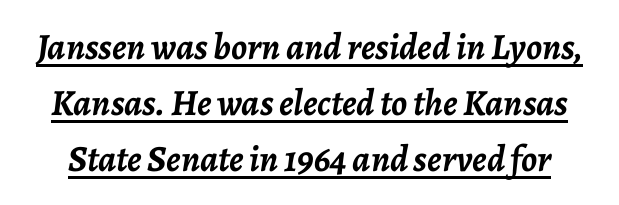
The image shows 37 px semibold type, italic (leaning right); set normal line spacing (1.51x), normal letter spacing, underlined; low stroke contrast and a medium x-height.
